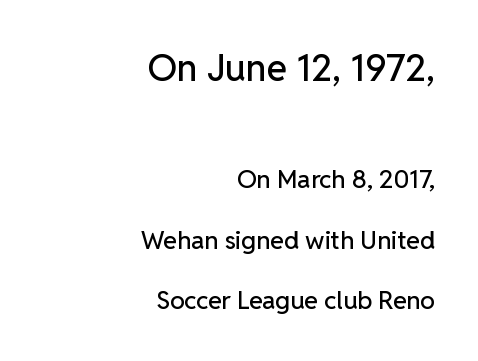
The image shows 37 px sans-serif type, upright; set right-aligned, loose line spacing (2.42x), normal letter spacing, not underlined; the first (top) block is 1.48x larger; low stroke contrast and a medium x-height.
